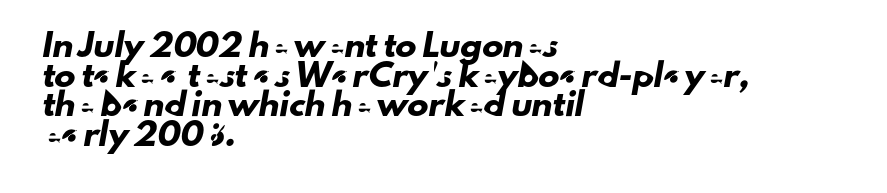
Q: Is the text underlined? A: No.
Q: How is the paragraph aligned? A: Left-aligned.
Q: Is the spacing between letters normal or unusually wide? A: Normal.
Q: Is the spacing between lines tight, normal or loose? A: Normal.
